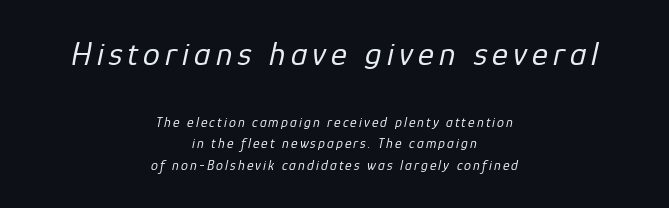
The specimen reads as italic at a glance. The passage shown is not underscored anywhere. One-word summary of the alignment: center. Bold? No — there's no thickening of the strokes.
